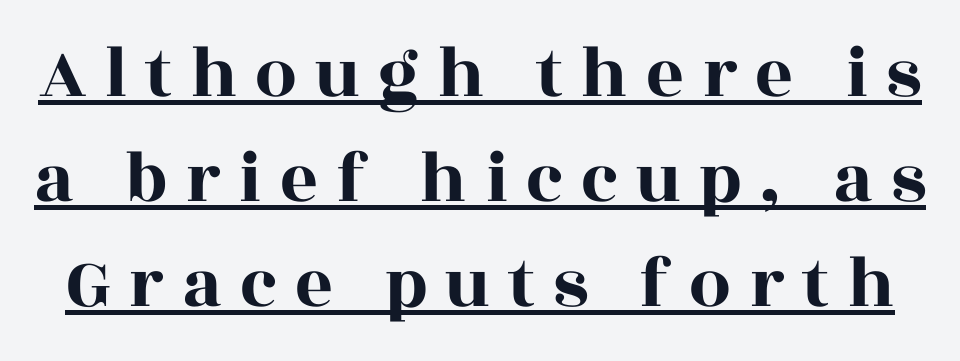
{"serif": "yes", "italic": "no", "width": "wide", "x_height": "large", "monospaced": "no", "underline": "yes", "line_spacing": "normal", "line_spacing_ratio": 1.42, "letter_spacing": "wide", "letter_spacing_em": 0.24, "glyph_px": 74}
